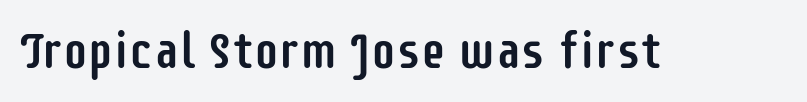
You can tell from the bare stems that sans-serif type was used. The tracking reads as untouched default to a designer's eye. The area under the type is left untouched. This is the regular roman posture of the typeface. Character widths vary here, with narrow letters taking less room than wide ones.
